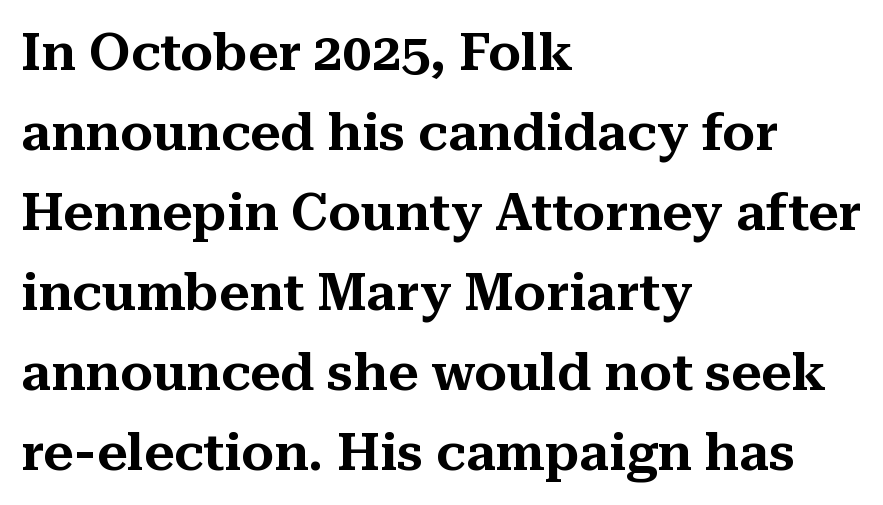
Q: Is the text italic (slanted)? A: No, it is upright.
Q: Is the typeface a serif or a sans-serif typeface? A: Serif.
Q: Is the text underlined? A: No.
Q: How is the paragraph aligned? A: Left-aligned.
Q: Is the spacing between letters normal or unusually wide? A: Normal.
Q: Is the spacing between lines tight, normal or loose? A: Normal.
Q: Width (condensed, normal, or wide)? A: Normal.
Q: Stroke contrast? A: Medium.
Q: x-height? A: Medium.
Q: Monospaced? A: No.
